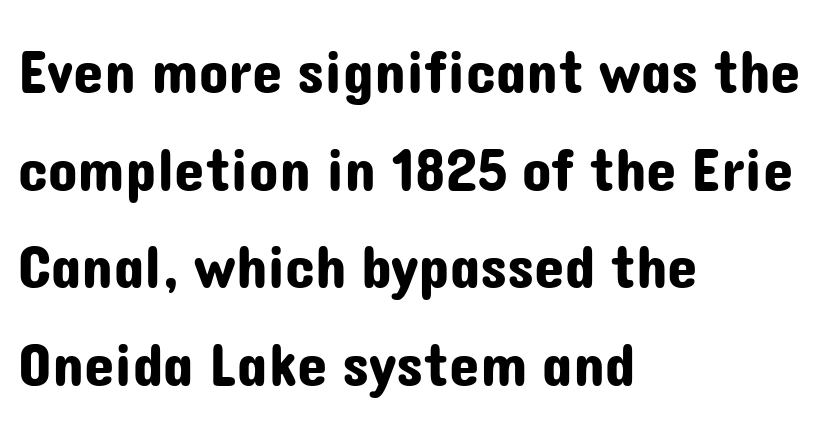
Normally led — the rows are evenly, conventionally spaced. The letters sit at their default tracking, neither squeezed nor spread. The zone under the glyphs is completely vacant. The lines in this sample share a left origin and differ only in where they stop. The passage shown is typed in a proportional face where columns would drift. Tall strokes in this sample are plumb rather than angled.
